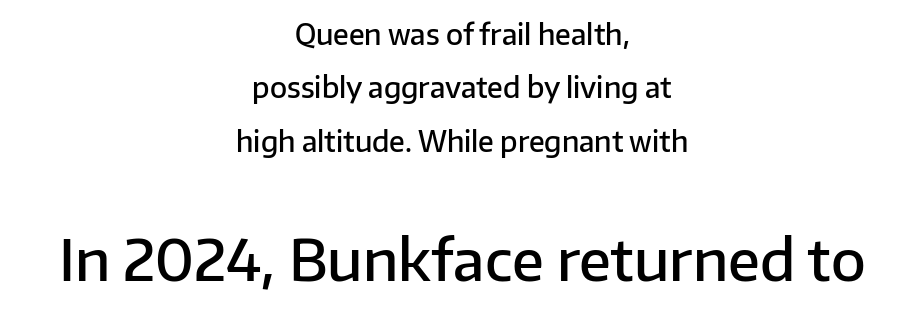
The image shows 57 px semibold sans-serif type, upright; set centered, loose line spacing (1.91x), normal letter spacing, not underlined; the second (bottom) block is 2.04x larger; low stroke contrast and a medium x-height.
